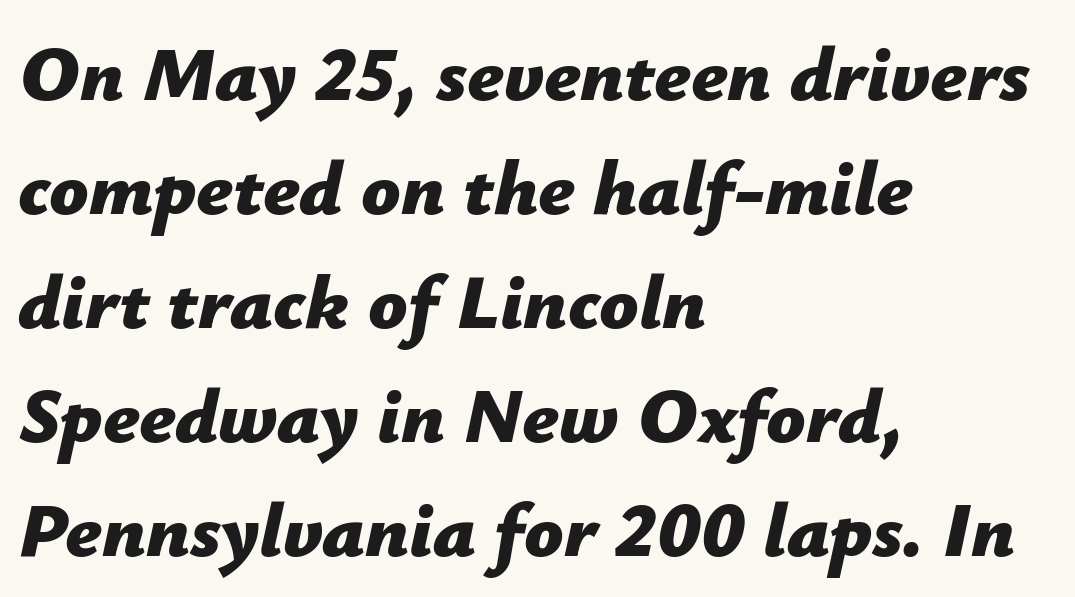
Words float on clear page, feet unadorned. A full-strength bold gives these letters their thick strokes. Evenly set lines give the paragraph a standard silhouette. Caption: multi-line text, flush left, ragged right.
